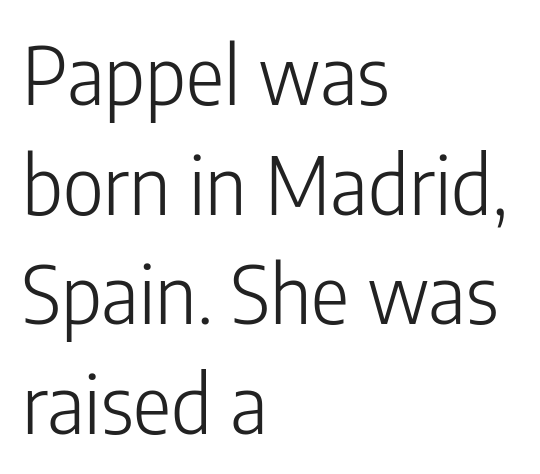
{"serif": "no", "italic": "no", "bold": "no", "weight": "light", "width": "condensed", "stroke_contrast": "low", "x_height": "medium", "monospaced": "no", "underline": "no", "align": "left", "line_spacing": "normal", "line_spacing_ratio": 1.37, "letter_spacing": "normal", "letter_spacing_em": 0.0, "glyph_px": 80}
